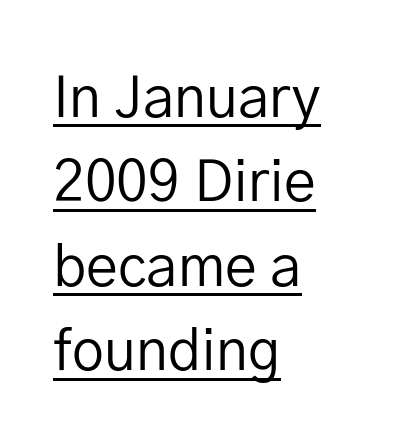
The image shows 57 px regular-weight sans-serif type, upright; set left-aligned, normal line spacing (1.48x), normal letter spacing, underlined; low stroke contrast and a medium x-height.
